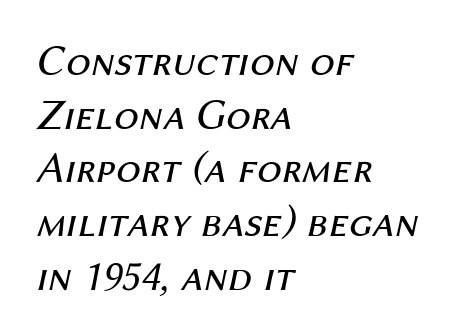
Q: Is the text bold? A: No.
Q: Is the text italic (slanted)? A: Yes, it leans right by about 12 degrees.
Q: Is the text underlined? A: No.
Q: How is the paragraph aligned? A: Left-aligned.
Q: Is the spacing between letters normal or unusually wide? A: Normal.
Q: Width (condensed, normal, or wide)? A: Normal.
Q: Stroke contrast? A: Medium.
Q: x-height? A: Medium.
Q: Monospaced? A: No.
